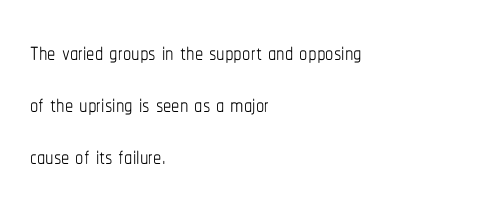
Q: Is the text bold? A: No.
Q: Is the text italic (slanted)? A: No, it is upright.
Q: Is the text underlined? A: No.
Q: How is the paragraph aligned? A: Left-aligned.
Q: Is the spacing between letters normal or unusually wide? A: Normal.
Q: Is the spacing between lines tight, normal or loose? A: Normal.
Q: Width (condensed, normal, or wide)? A: Condensed.
Q: Stroke contrast? A: Low.
Q: x-height? A: Medium.
Q: Monospaced? A: No.
